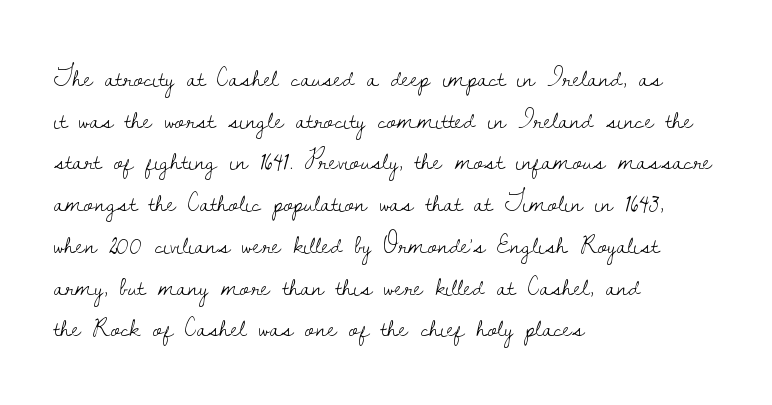
{"serif": "yes", "bold": "no", "weight": "light", "width": "normal", "stroke_contrast": "low", "x_height": "small", "monospaced": "no", "underline": "no", "align": "left", "line_spacing": "normal", "line_spacing_ratio": 1.49, "letter_spacing": "normal", "letter_spacing_em": 0.0, "glyph_px": 28}
